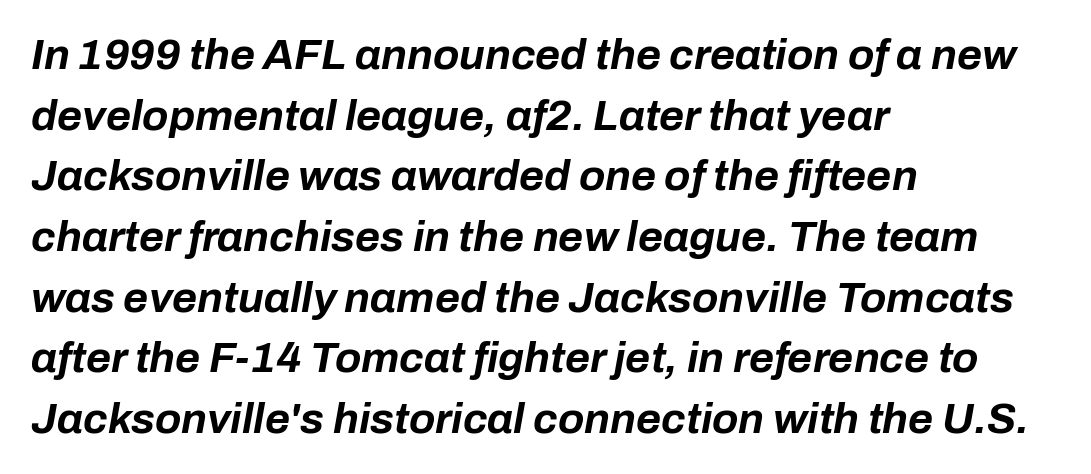
The image shows 43 px bold type, italic (leaning right); set left-aligned, normal line spacing (1.41x), normal letter spacing, not underlined; low stroke contrast and a medium x-height.
